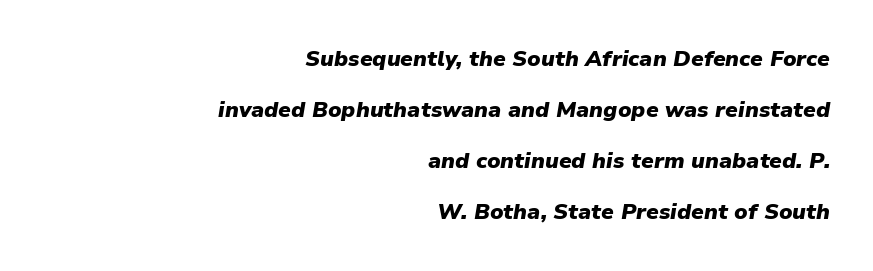
Q: Is the text bold? A: Yes.
Q: Is the text italic (slanted)? A: Yes, it leans right by about 9 degrees.
Q: Is the text underlined? A: No.
Q: How is the paragraph aligned? A: Right-aligned.
Q: Is the spacing between letters normal or unusually wide? A: Normal.
Q: Is the spacing between lines tight, normal or loose? A: Loose.
